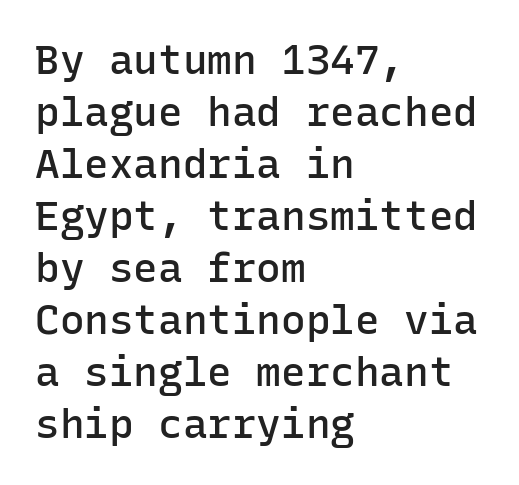
Q: Is the text bold? A: Semi-bold.
Q: Is the text italic (slanted)? A: No, it is upright.
Q: Is the typeface a serif or a sans-serif typeface? A: Sans-serif.
Q: Is the text underlined? A: No.
Q: How is the paragraph aligned? A: Left-aligned.
Q: Is the spacing between letters normal or unusually wide? A: Normal.
Q: Is the spacing between lines tight, normal or loose? A: Normal.
Q: Width (condensed, normal, or wide)? A: Normal.
Q: Stroke contrast? A: Low.
Q: x-height? A: Medium.
Q: Monospaced? A: Yes.
